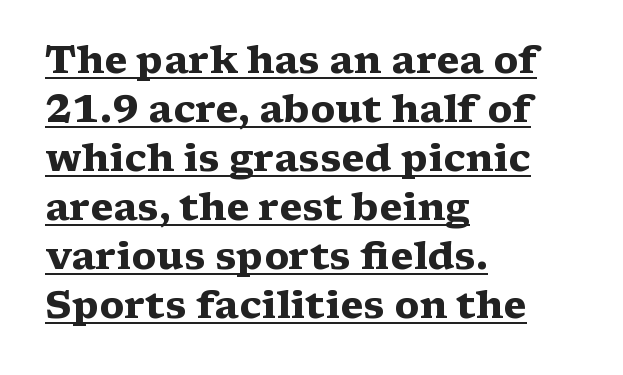
These lines are rendered in a variable-pitch font. Students, observe the line beneath the letters — that is underlining. Horizontally, the lines are justified to the leading edge only. Reading down the column, the eye jumps a familiar distance to each next line. The horizontal fit of the characters is conventional and even. The glyphs in this specimen are seriffed.
